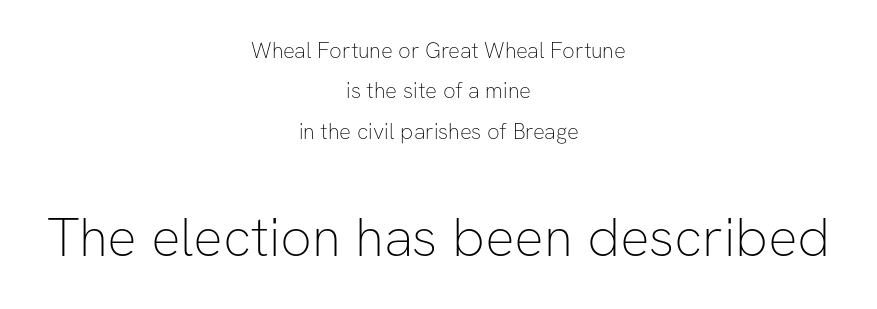
The image shows 55 px thin sans-serif type, upright; set centered, line spacing 1.83x, normal letter spacing, not underlined; the second (bottom) block is 2.5x larger; low stroke contrast and a medium x-height.
